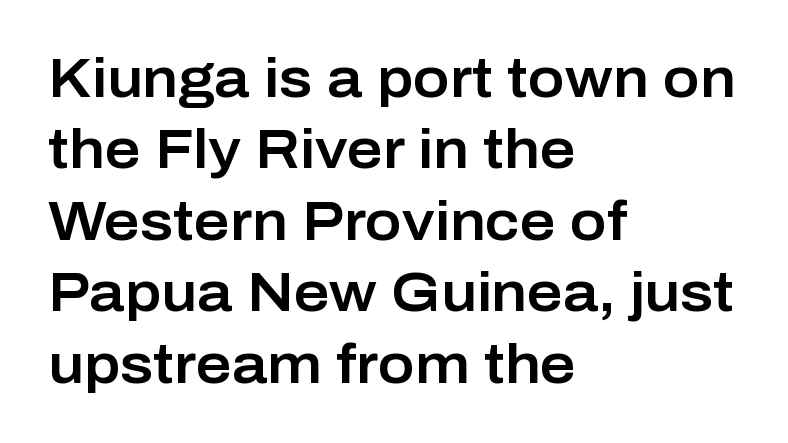
The image shows 55 px sans-serif type, upright; set left-aligned, normal line spacing (1.3x), normal letter spacing, not underlined; low stroke contrast and a medium x-height.
